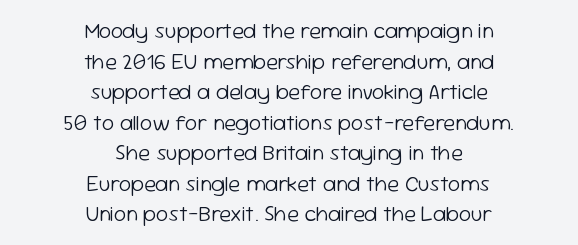
The image shows 22 px text type, upright; set centered, normal line spacing (1.39x), normal letter spacing, not underlined.
